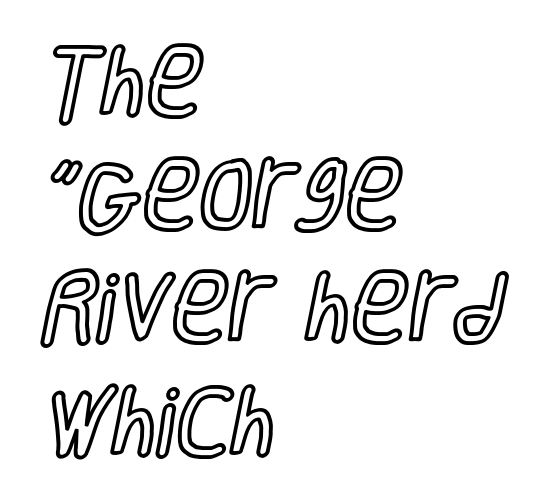
Q: Is the text italic (slanted)? A: Yes.
Q: Is the text underlined? A: No.
Q: How is the paragraph aligned? A: Left-aligned.
Q: Is the spacing between letters normal or unusually wide? A: Normal.
Q: Is the spacing between lines tight, normal or loose? A: Normal.
Q: Width (condensed, normal, or wide)? A: Condensed.
Q: x-height? A: Large.
Q: Monospaced? A: No.
